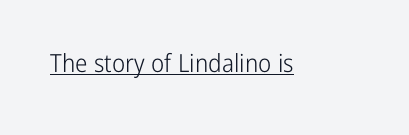
Q: Is the text bold? A: No.
Q: Is the text italic (slanted)? A: No, it is upright.
Q: Is the text underlined? A: Yes.
Q: Is the spacing between letters normal or unusually wide? A: Normal.
